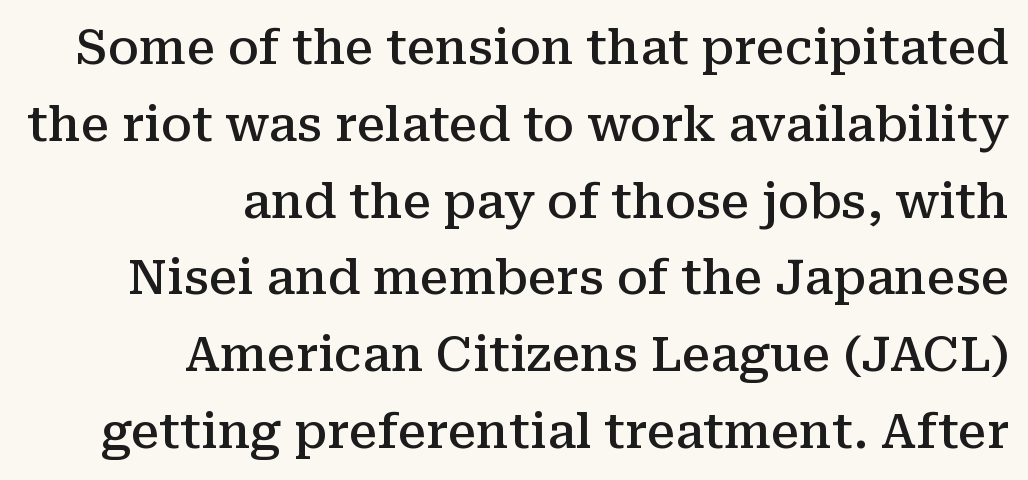
Q: Is the text bold? A: Semi-bold.
Q: Is the text italic (slanted)? A: No, it is upright.
Q: Is the typeface a serif or a sans-serif typeface? A: Serif.
Q: Is the text underlined? A: No.
Q: How is the paragraph aligned? A: Right-aligned.
Q: Is the spacing between letters normal or unusually wide? A: Normal.
Q: Is the spacing between lines tight, normal or loose? A: Normal.
Q: Width (condensed, normal, or wide)? A: Normal.
Q: Stroke contrast? A: Medium.
Q: x-height? A: Medium.
Q: Monospaced? A: No.
